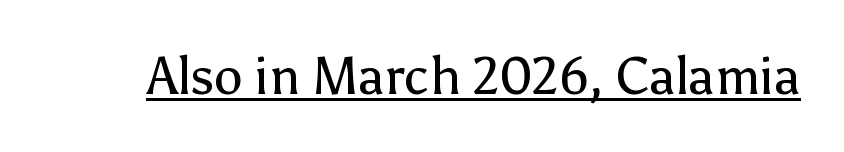
Q: Is the text bold? A: No.
Q: Is the text italic (slanted)? A: No, it is upright.
Q: Is the typeface a serif or a sans-serif typeface? A: Sans-serif.
Q: Is the text underlined? A: Yes.
Q: Is the spacing between letters normal or unusually wide? A: Normal.
Q: Width (condensed, normal, or wide)? A: Normal.
Q: Stroke contrast? A: Low.
Q: x-height? A: Medium.
Q: Monospaced? A: No.
